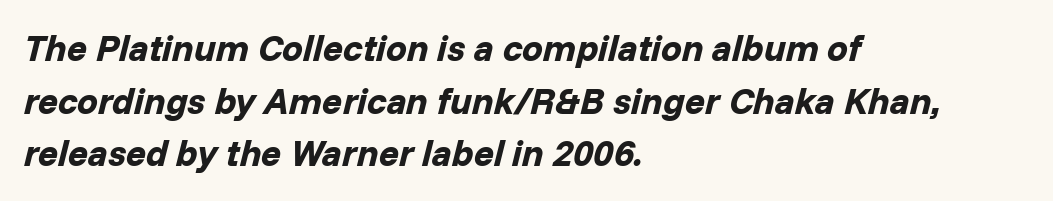
The image shows 37 px bold type, italic (leaning right); set left-aligned, normal line spacing (1.42x), normal letter spacing, not underlined; low stroke contrast and a medium x-height.
